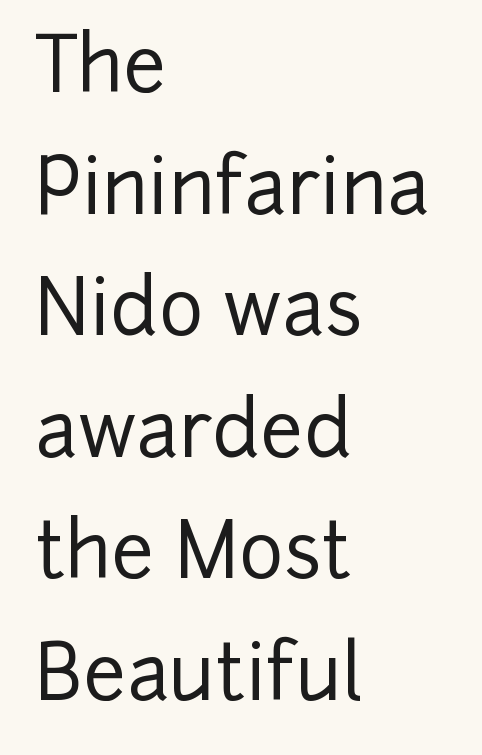
{"serif": "no", "italic": "no", "width": "normal", "stroke_contrast": "low", "x_height": "medium", "monospaced": "no", "underline": "no", "align": "left", "line_spacing": "normal", "line_spacing_ratio": 1.6, "letter_spacing": "normal", "letter_spacing_em": 0.0, "glyph_px": 76}
